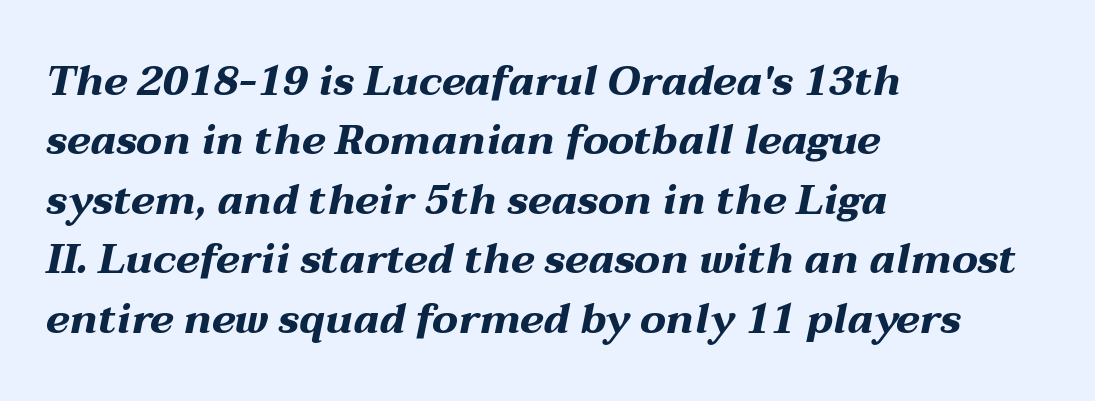
The image shows 41 px bold, wide type, italic (leaning right); set left-aligned, normal line spacing (1.45x), normal letter spacing, not underlined; medium stroke contrast and a medium x-height.
